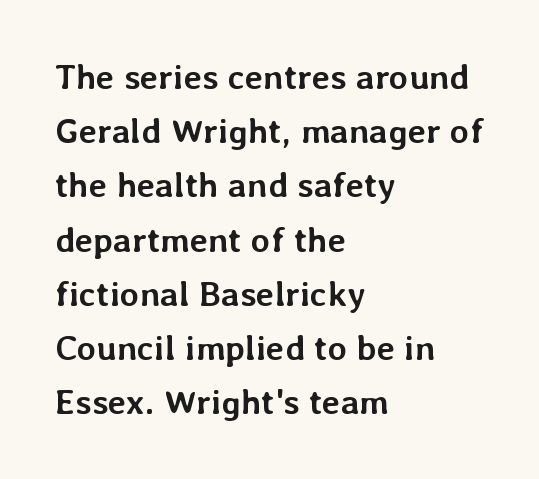
Q: Is the text bold? A: Yes.
Q: Is the text italic (slanted)? A: No, it is upright.
Q: Is the text underlined? A: No.
Q: How is the paragraph aligned? A: Left-aligned.
Q: Is the spacing between letters normal or unusually wide? A: Normal.
Q: Is the spacing between lines tight, normal or loose? A: Normal.
Q: Width (condensed, normal, or wide)? A: Normal.
Q: Stroke contrast? A: Low.
Q: x-height? A: Medium.
Q: Monospaced? A: No.
